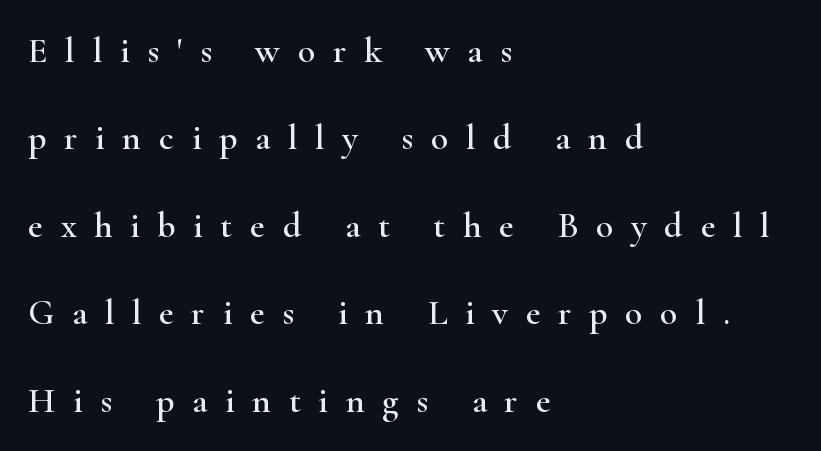
{"serif": "yes", "italic": "no", "width": "wide", "stroke_contrast": "high", "x_height": "small", "monospaced": "no", "underline": "no", "align": "left", "line_spacing": "loose", "line_spacing_ratio": 2.43, "letter_spacing": "wide", "letter_spacing_em": 0.49, "glyph_px": 36}
